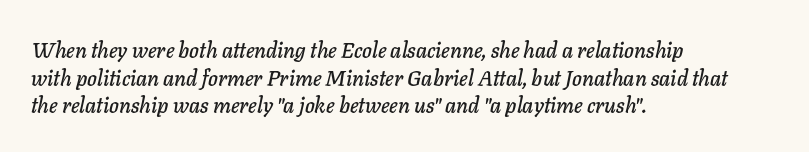
{"italic": "yes", "lean": "right", "slant_degrees": 11, "underline": "no", "align": "left", "line_spacing": "normal", "line_spacing_ratio": 1.32, "letter_spacing": "normal", "letter_spacing_em": 0.0, "glyph_px": 21}
